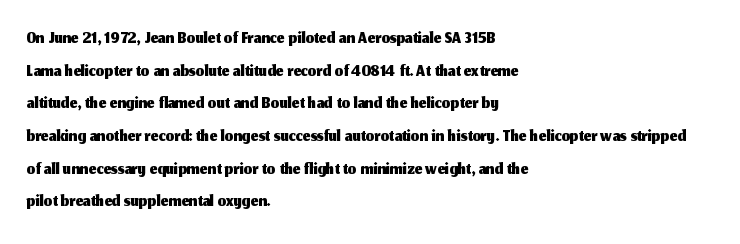
{"italic": "no", "underline": "no", "align": "left", "line_spacing_ratio": 1.21, "letter_spacing": "normal", "letter_spacing_em": 0.0, "glyph_px": 27}
